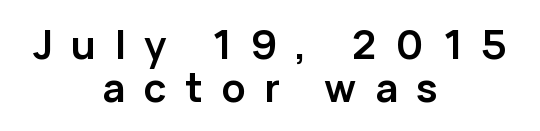
Q: Is the text bold? A: Yes.
Q: Is the text italic (slanted)? A: No, it is upright.
Q: Is the typeface a serif or a sans-serif typeface? A: Sans-serif.
Q: Is the text underlined? A: No.
Q: How is the paragraph aligned? A: Centered.
Q: Is the spacing between letters normal or unusually wide? A: Unusually wide.
Q: Is the spacing between lines tight, normal or loose? A: Tight.
Q: Width (condensed, normal, or wide)? A: Normal.
Q: Stroke contrast? A: Low.
Q: x-height? A: Medium.
Q: Monospaced? A: No.
